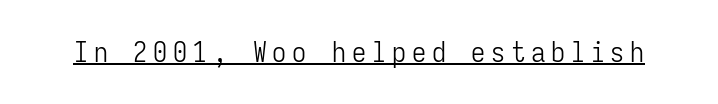
Italic? Not at all — the glyphs are vertical. Each word looks stretched out because of the extra space between its letters. Fixed-width glyphs throughout — classic coding-font behaviour. Ink coverage per letter is moderate at most. The rendered words wear a rule along their underside.
